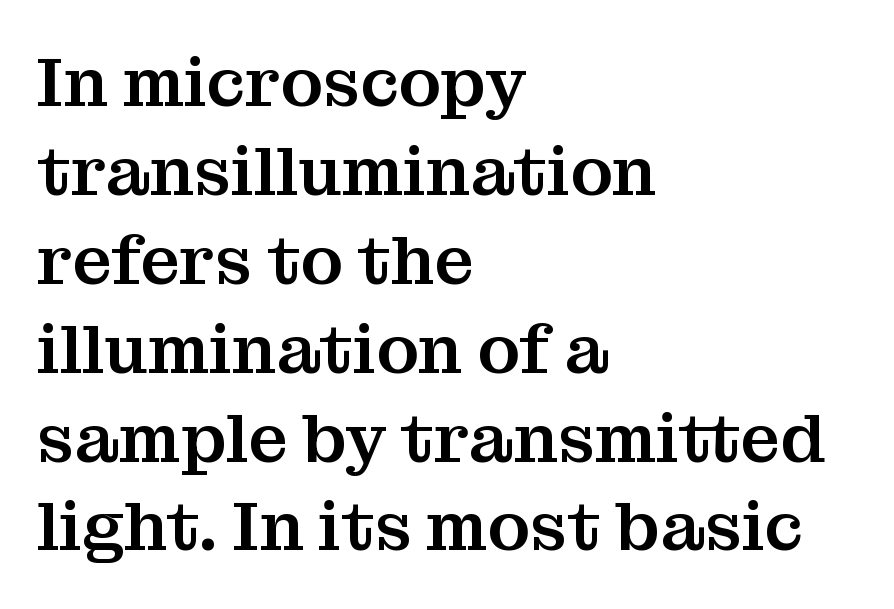
The image shows 70 px serif type, upright; set left-aligned, normal line spacing (1.27x), normal letter spacing, not underlined; medium stroke contrast and a medium x-height.
